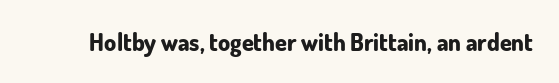
{"italic": "no", "bold": "yes", "underline": "no", "letter_spacing": "normal", "letter_spacing_em": 0.0, "glyph_px": 24}
